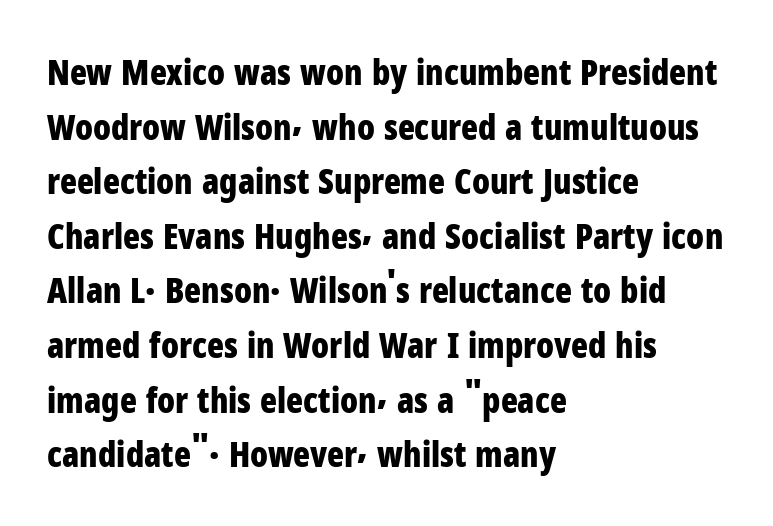
The image shows 35 px bold, condensed sans-serif type, upright; set left-aligned, normal line spacing (1.56x), normal letter spacing, not underlined; low stroke contrast and a medium x-height.
